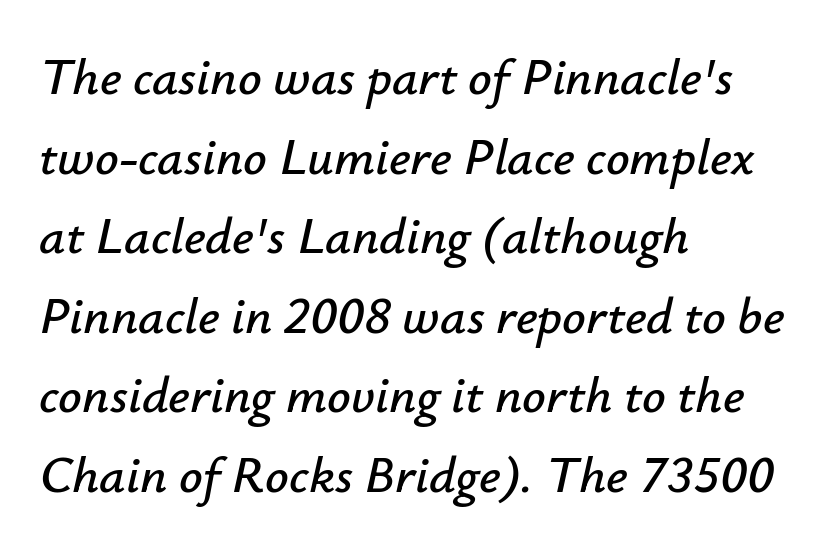
Notice how descenders clear the ascenders below comfortably — that's standard leading. Each row of text sits above clean, open space. Standard letterfit; no display-style spreading of the glyphs. The whole block is typeset with a tilt. Reading down the block, your eye returns to a fixed left position each line.
